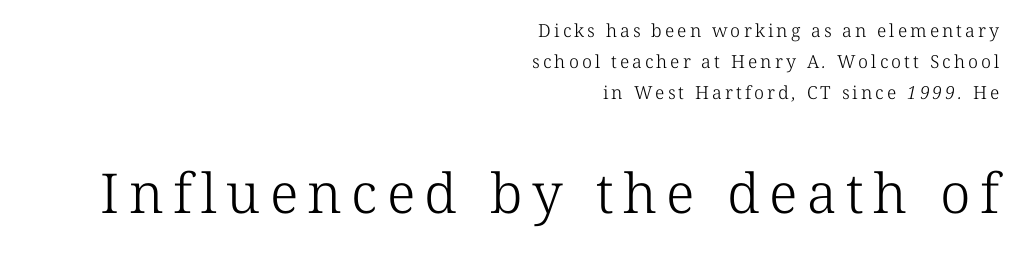
The image shows 55 px light serif type; set right-aligned, line spacing 1.72x, not underlined; the second (bottom) block is 3.06x larger; low stroke contrast and a medium x-height.
